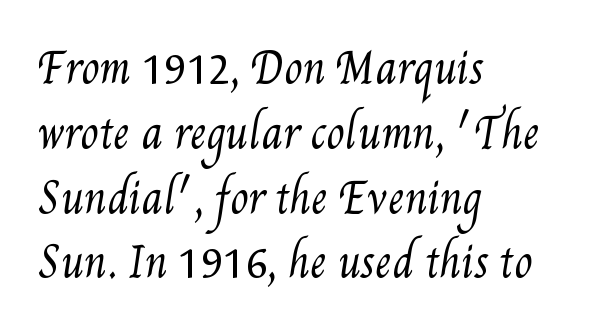
Is there much room between lines? A standard amount, neither cramped nor airy. Has an underline been added? It has not. You could not count columns in this text — the font is proportionally spaced. Tracking here is standard; glyphs follow each other at the usual distance.
